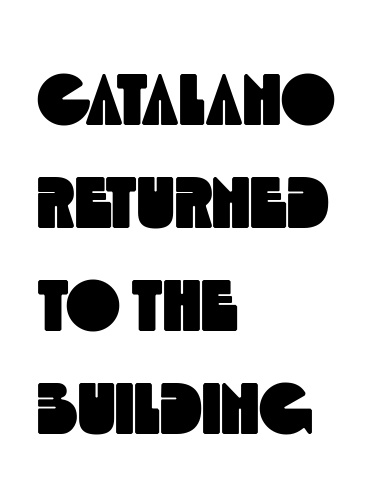
Q: Is the typeface a serif or a sans-serif typeface? A: Sans-serif.
Q: Is the text underlined? A: No.
Q: How is the paragraph aligned? A: Left-aligned.
Q: Is the spacing between letters normal or unusually wide? A: Normal.
Q: Is the spacing between lines tight, normal or loose? A: Normal.
Q: Width (condensed, normal, or wide)? A: Condensed.
Q: x-height? A: Large.
Q: Monospaced? A: No.
